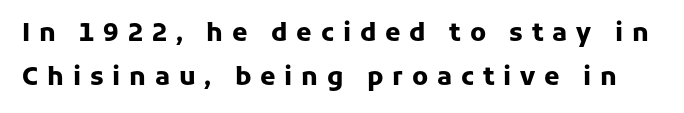
{"italic": "no", "bold": "yes", "underline": "no", "line_spacing_ratio": 1.75, "letter_spacing": "wide", "letter_spacing_em": 0.35, "glyph_px": 25}
